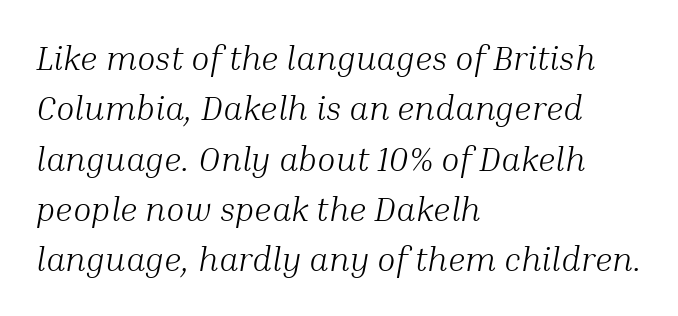
The weight would be labelled regular, book, light, or lighter still. Type style note: has serifs. Quick note: underline off. This sample has the flowing, uneven cadence of proportional lettering. Caption: multi-line text, flush left, ragged right. The block of text has a typical density, with ordinary space between rows.
